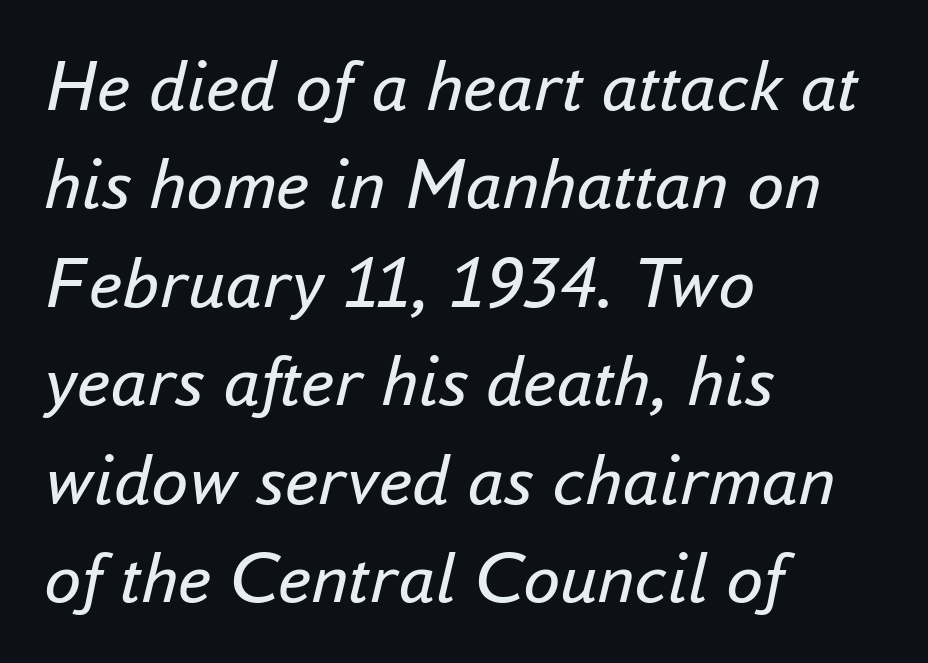
What stands out about the letter spacing? Nothing — it is the standard amount. Do the characters align in a grid? No, the font is proportional. The passage shown is not underscored anywhere. The letterforms sit at book weight or below. Does the lettering tilt? It does — this is italic. Line starts are locked; line ends wander.
